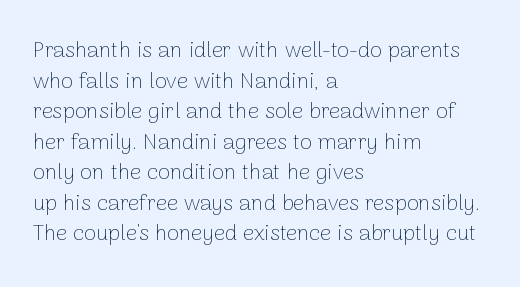
{"italic": "no", "bold": "no", "underline": "no", "align": "left", "line_spacing": "normal", "line_spacing_ratio": 1.39, "letter_spacing": "normal", "letter_spacing_em": 0.0, "glyph_px": 22}
